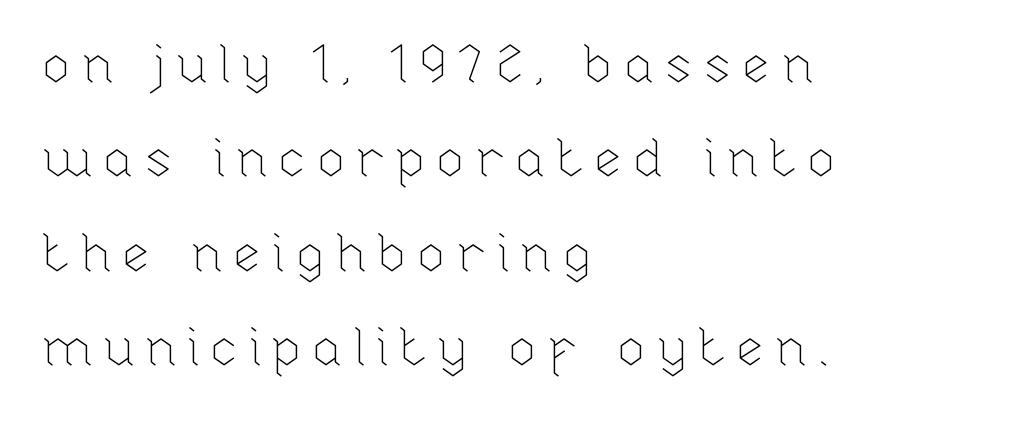
The image shows 54 px thin type, upright; set left-aligned, line spacing 1.75x, not underlined; low stroke contrast and a medium x-height.
